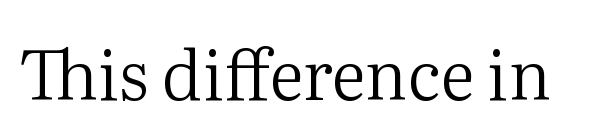
Q: Is the text bold? A: No.
Q: Is the text italic (slanted)? A: No, it is upright.
Q: Is the typeface a serif or a sans-serif typeface? A: Serif.
Q: Is the text underlined? A: No.
Q: Is the spacing between letters normal or unusually wide? A: Normal.
Q: Width (condensed, normal, or wide)? A: Normal.
Q: Stroke contrast? A: Medium.
Q: x-height? A: Medium.
Q: Monospaced? A: No.
